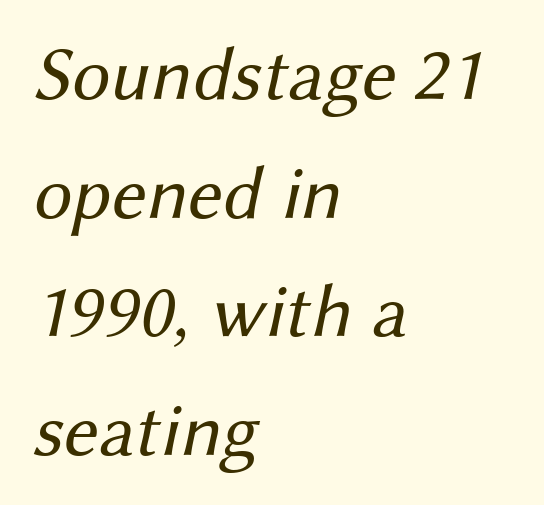
The image shows 76 px regular-weight sans-serif type; set left-aligned, normal line spacing (1.56x), normal letter spacing, not underlined; medium stroke contrast and a medium x-height.
